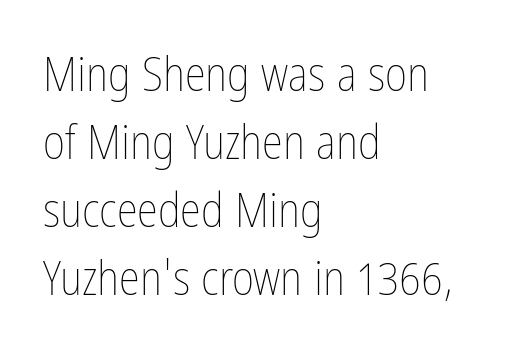
Stems and bowls with no extra thickness — not bold. Observe the ordinary spacing: letters are neighbours, not strangers. Check under the words: just untouched page. Is this a fixed-width face? No — the glyphs have proportional, varying widths. When letters stand straight like this, we call the style roman or upright. The rows are spaced the way most documents space them.
